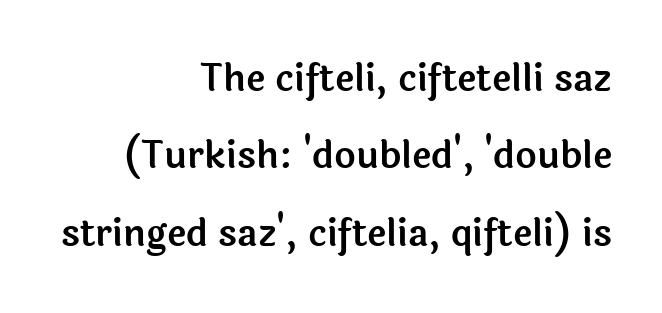
{"serif": "no", "italic": "no", "width": "normal", "x_height": "medium", "monospaced": "no", "underline": "no", "align": "right", "line_spacing": "loose", "line_spacing_ratio": 2.09, "letter_spacing": "normal", "letter_spacing_em": 0.0, "glyph_px": 37}
